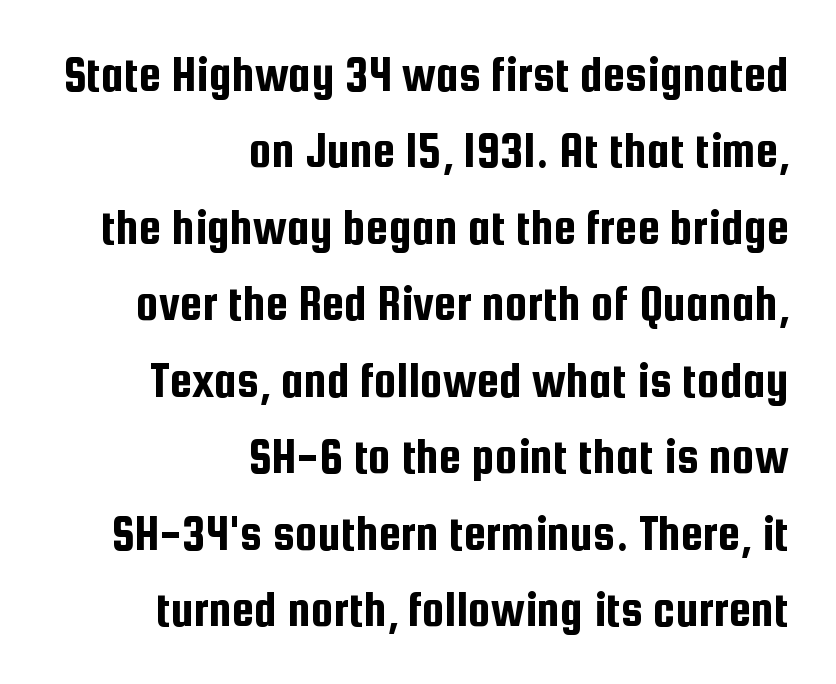
Proportional: the letters do not fall into vertical columns. It's the straight-up-and-down kind of type. A bare baseline throughout the passage. Which margin do the lines hug? The right one — the left edge is uneven.
